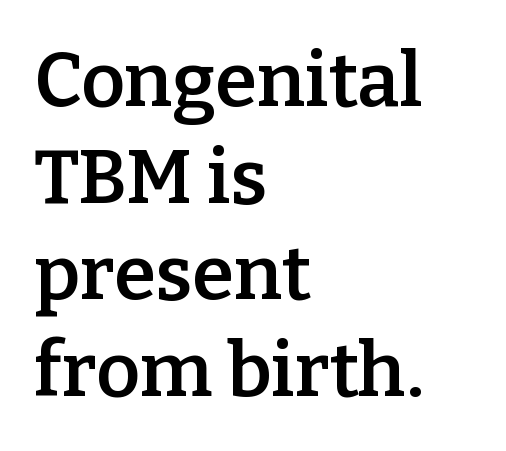
Q: Is the text bold? A: Semi-bold.
Q: Is the text italic (slanted)? A: No, it is upright.
Q: Is the typeface a serif or a sans-serif typeface? A: Serif.
Q: Is the text underlined? A: No.
Q: How is the paragraph aligned? A: Left-aligned.
Q: Is the spacing between letters normal or unusually wide? A: Normal.
Q: Is the spacing between lines tight, normal or loose? A: Normal.
Q: Width (condensed, normal, or wide)? A: Normal.
Q: Stroke contrast? A: Low.
Q: x-height? A: Medium.
Q: Monospaced? A: No.
